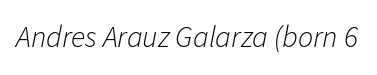
The image shows 30 px light type, italic (leaning right); set normal letter spacing, not underlined; low stroke contrast and a medium x-height.
